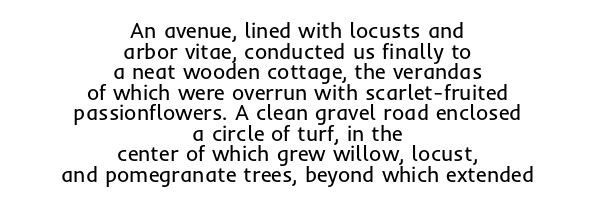
{"italic": "no", "bold": "no", "underline": "no", "align": "center", "line_spacing": "tight", "line_spacing_ratio": 0.98, "letter_spacing": "normal", "letter_spacing_em": 0.0, "glyph_px": 21}
